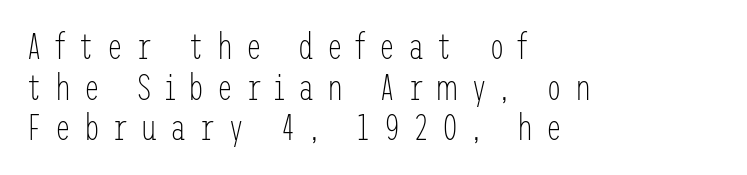
The image shows 36 px light, condensed sans-serif type, upright; set left-aligned, tight line spacing (1.13x), unusually wide letter spacing (+0.35 em), not underlined; low stroke contrast and a medium x-height.
